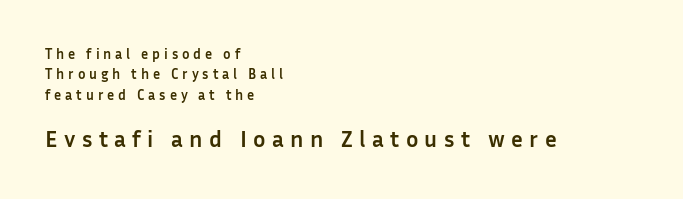
Q: Is the text bold? A: Yes.
Q: Is the text italic (slanted)? A: No, it is upright.
Q: Is the text underlined? A: No.
Q: How is the paragraph aligned? A: Left-aligned.
Q: Is the spacing between letters normal or unusually wide? A: Unusually wide.
Q: Is the spacing between lines tight, normal or loose? A: Normal.
Q: Which block of text is set in a larger size, the first (top) or the second (bottom)? A: The second (bottom) one.
